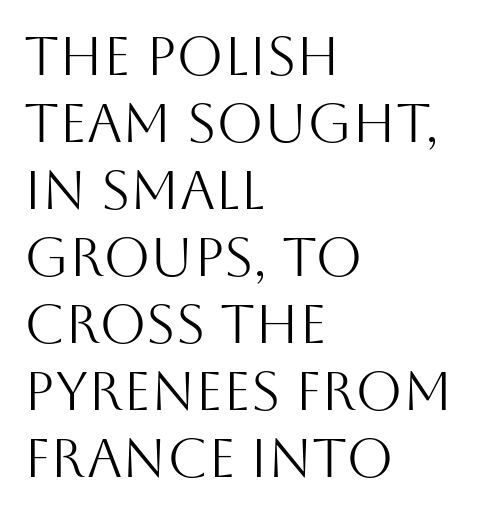
The image shows 54 px light sans-serif type, upright; set left-aligned, line spacing 1.24x, normal letter spacing, not underlined; medium stroke contrast and a large x-height.
